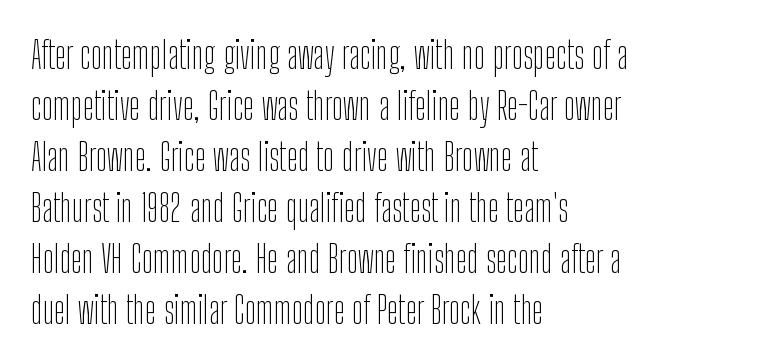
No extra ink here — the face is not bold. The gaps between neighbouring characters are ordinary and unremarkable. Spacing verdict: proportional, widths tailored to each character. Does the type have serifs? No, each stem ends abruptly.
